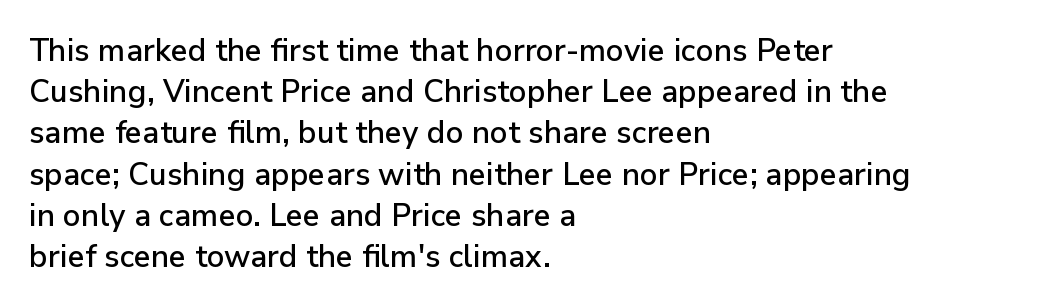
The image shows 31 px sans-serif type, upright; set left-aligned, normal line spacing (1.33x), normal letter spacing, not underlined; low stroke contrast and a medium x-height.
